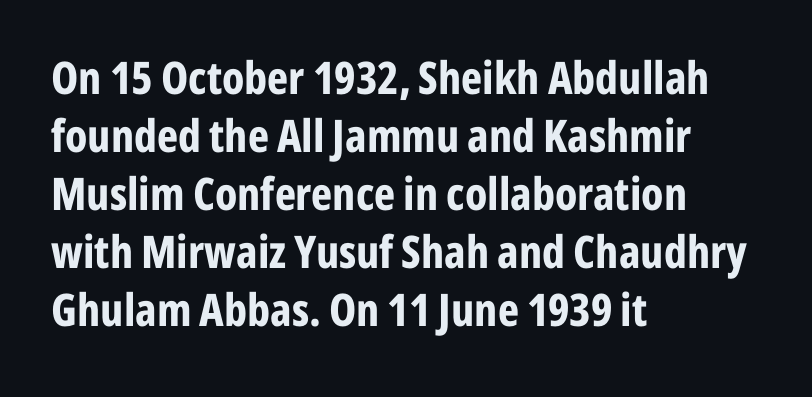
The face used here is rendered with its standard letterfit. Underline: absent. Each letter's strokes conclude bluntly, with no projecting serifs. Ascenders rise straight up at ninety degrees.
